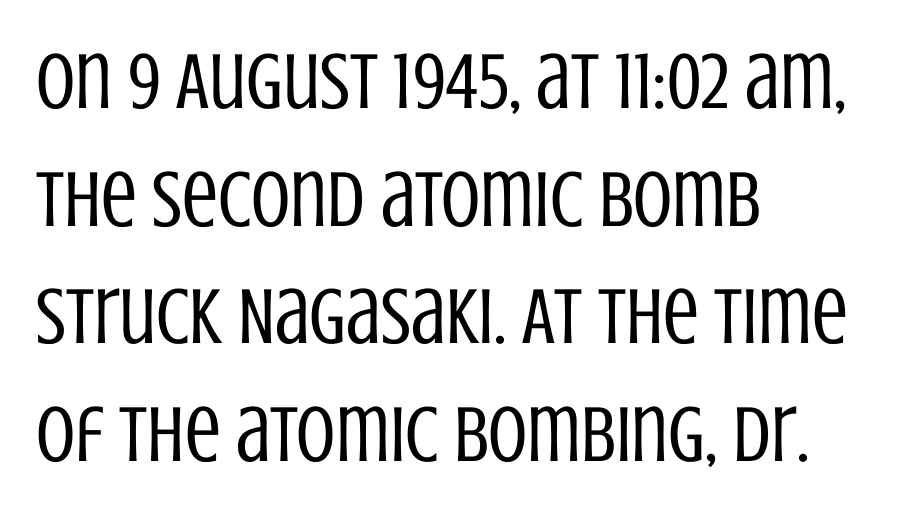
{"serif": "no", "italic": "no", "bold": "no", "weight": "regular", "width": "condensed", "stroke_contrast": "low", "x_height": "large", "monospaced": "no", "underline": "no", "align": "left", "line_spacing": "normal", "line_spacing_ratio": 1.47, "letter_spacing": "normal", "letter_spacing_em": 0.0, "glyph_px": 80}
